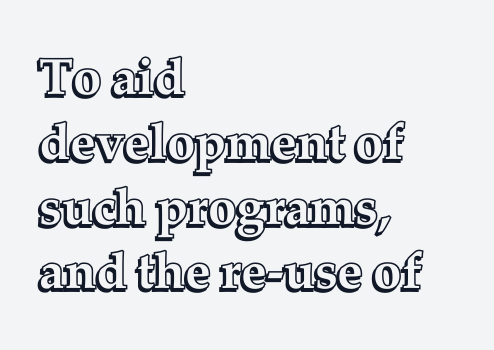
The image shows 51 px text type, upright; set left-aligned, normal line spacing (1.27x), normal letter spacing, not underlined; a medium x-height.
